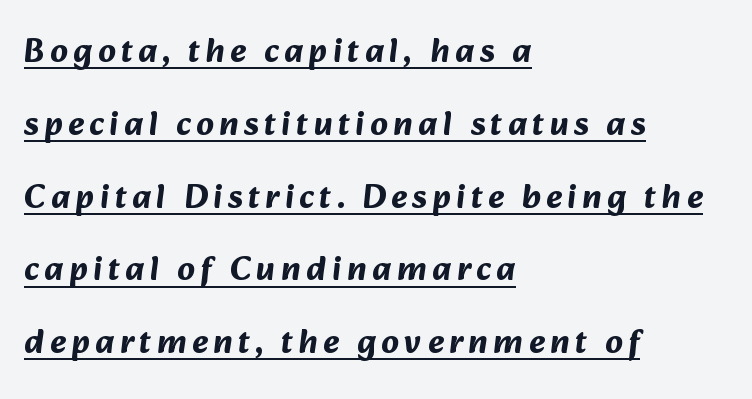
Q: Is the text bold? A: Yes.
Q: Is the typeface a serif or a sans-serif typeface? A: Sans-serif.
Q: Is the text underlined? A: Yes.
Q: How is the paragraph aligned? A: Left-aligned.
Q: Is the spacing between lines tight, normal or loose? A: Loose.
Q: Width (condensed, normal, or wide)? A: Normal.
Q: Stroke contrast? A: Medium.
Q: x-height? A: Medium.
Q: Monospaced? A: No.
